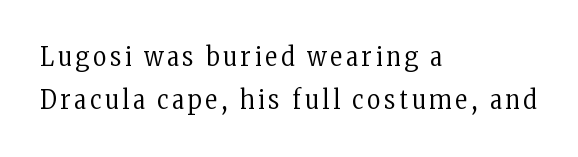
The rendering anchors every line to the left-hand side. The strokes carry an ordinary text weight at most. Line spacing here is normal. The letters stand upright; this is a roman face.
